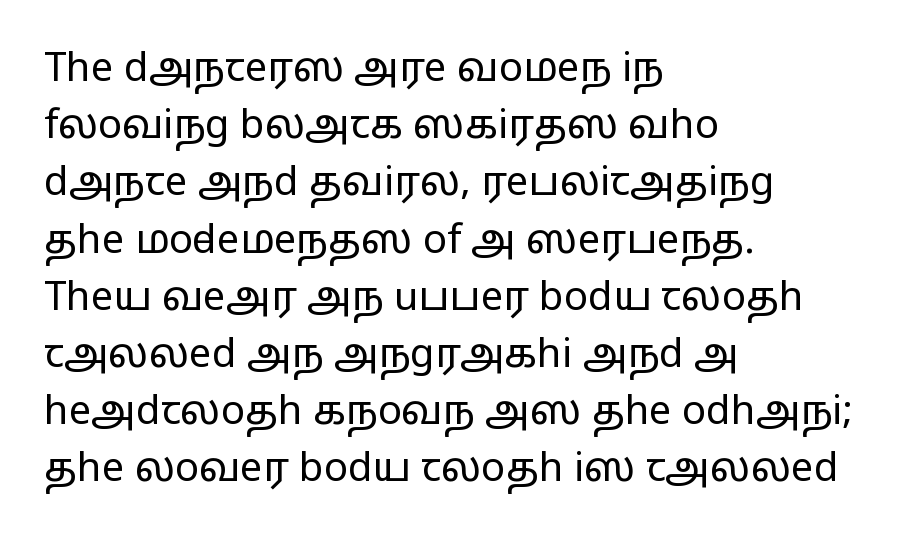
Q: Is the text bold? A: No.
Q: Is the text italic (slanted)? A: No, it is upright.
Q: Is the typeface a serif or a sans-serif typeface? A: Sans-serif.
Q: Is the text underlined? A: No.
Q: How is the paragraph aligned? A: Left-aligned.
Q: Is the spacing between letters normal or unusually wide? A: Normal.
Q: Is the spacing between lines tight, normal or loose? A: Normal.
Q: Width (condensed, normal, or wide)? A: Wide.
Q: Stroke contrast? A: Low.
Q: x-height? A: Medium.
Q: Monospaced? A: No.
